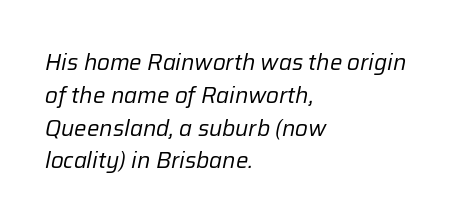
The image shows 22 px text type, italic (leaning right); set left-aligned, normal line spacing (1.49x), normal letter spacing, not underlined.
